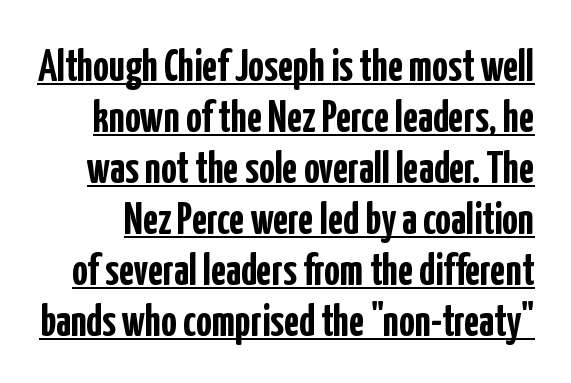
{"serif": "no", "italic": "no", "bold": "yes", "weight": "semibold", "width": "condensed", "stroke_contrast": "low", "x_height": "medium", "monospaced": "no", "underline": "yes", "line_spacing_ratio": 1.16, "letter_spacing": "normal", "letter_spacing_em": 0.0, "glyph_px": 44}
